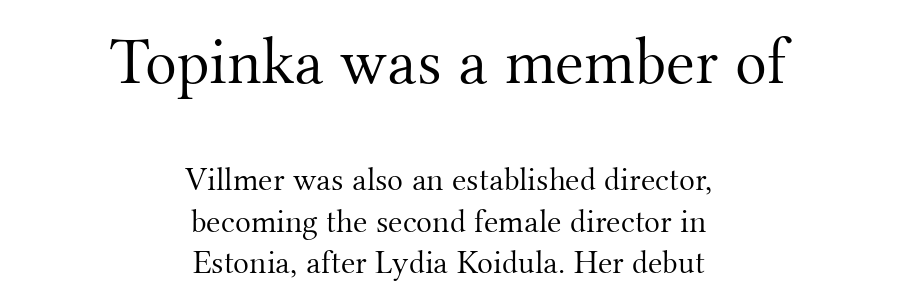
Designer's note — italics off, roman on. The face used here is proportionally spaced, like ordinary book or web type. Stroke terminals: seriffed. Regular leading.
